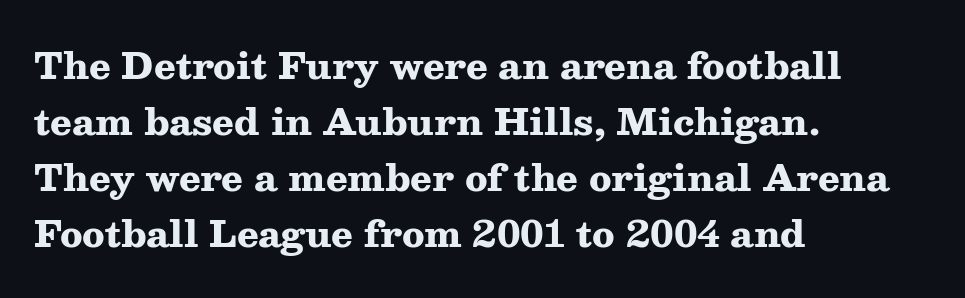
The image shows 36 px heavy, wide serif type, upright; set left-aligned, normal line spacing (1.56x), normal letter spacing, not underlined; medium stroke contrast and a medium x-height.
